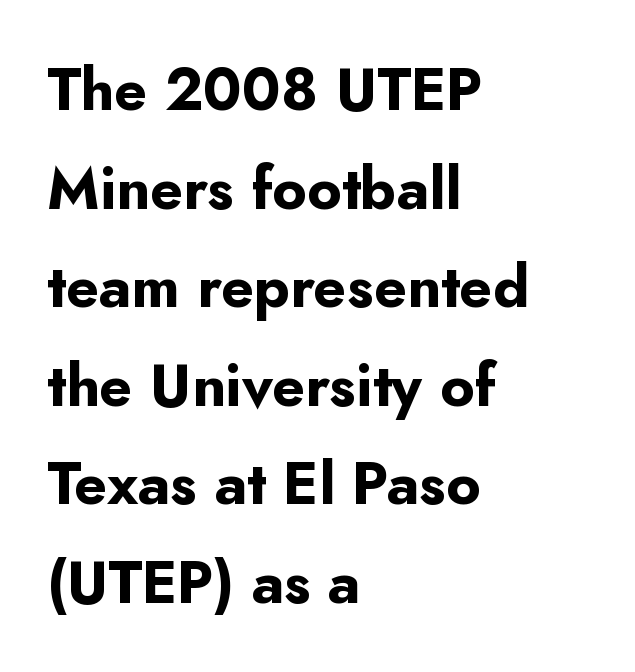
Q: Is the text bold? A: Yes.
Q: Is the text italic (slanted)? A: No, it is upright.
Q: Is the typeface a serif or a sans-serif typeface? A: Sans-serif.
Q: Is the text underlined? A: No.
Q: How is the paragraph aligned? A: Left-aligned.
Q: Is the spacing between letters normal or unusually wide? A: Normal.
Q: Is the spacing between lines tight, normal or loose? A: Normal.
Q: Width (condensed, normal, or wide)? A: Normal.
Q: Stroke contrast? A: Low.
Q: x-height? A: Small.
Q: Monospaced? A: No.
